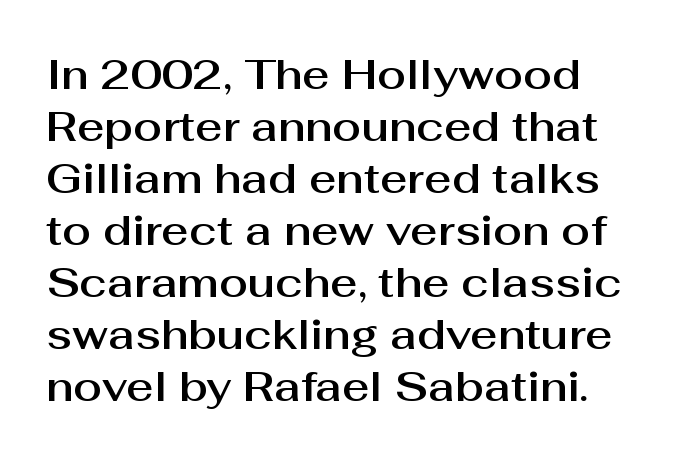
The face used here is proportionally spaced, like ordinary book or web type. The typography opts for an upright posture over an oblique one. Is the block centered? No — it sits flush against the left margin. Underline: absent.
